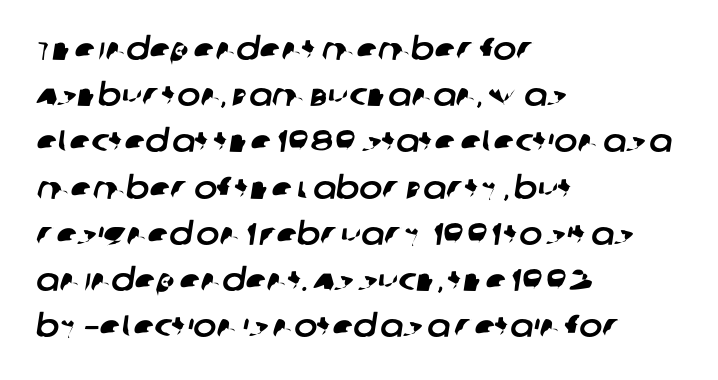
Clear beneath every line of the passage. Compared with a centered layout, this one pins lines to the left instead. The rendering keeps characters at their native spacing. Note the varied advance widths — an 'i' is clearly narrower than an 'm'. This block has exactly the height ordinary leading produces. Serifs: no, the terminals of the letterforms are clean.
